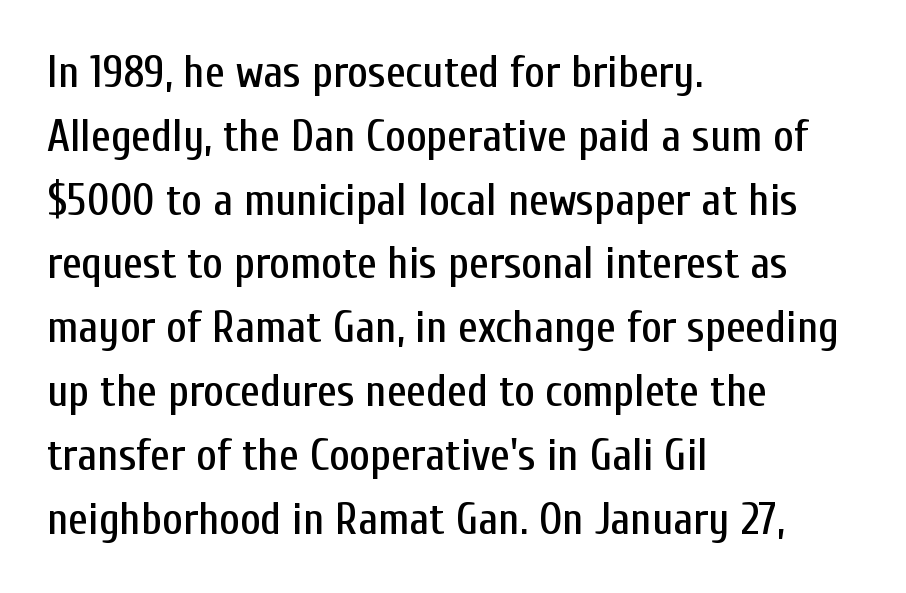
Caption: standard tracking, unaltered. Normally led — the rows are evenly, conventionally spaced. Each letter's strokes conclude bluntly, with no projecting serifs. The lettering holds an erect, upright posture throughout. Here the designer chose a conventional face with non-uniform glyph widths.
